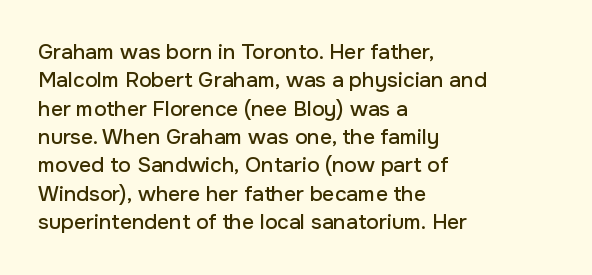
Q: Is the text italic (slanted)? A: No, it is upright.
Q: Is the text underlined? A: No.
Q: How is the paragraph aligned? A: Left-aligned.
Q: Is the spacing between letters normal or unusually wide? A: Normal.
Q: Is the spacing between lines tight, normal or loose? A: Normal.
